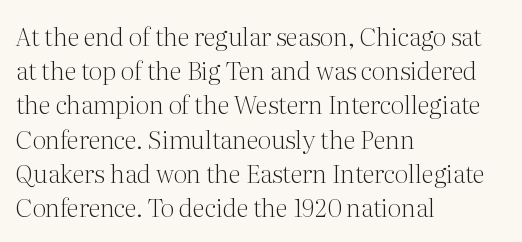
{"italic": "no", "bold": "no", "underline": "no", "align": "left", "line_spacing": "normal", "line_spacing_ratio": 1.37, "letter_spacing": "normal", "letter_spacing_em": 0.0, "glyph_px": 25}
